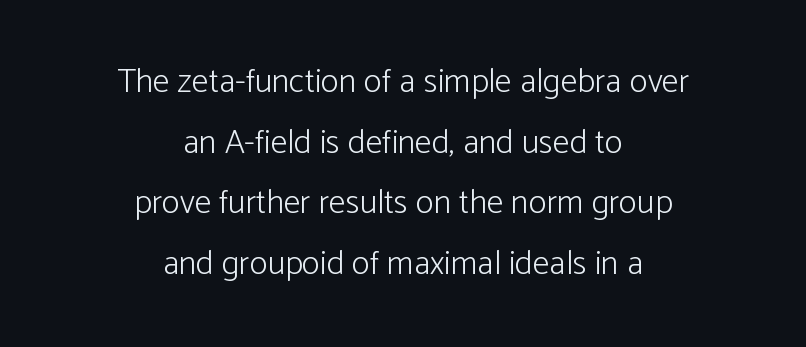
Stems and bowls with no extra thickness — not bold. The typesetter chose a symmetrical, centered arrangement here. Rendered with straight, roman letterforms. The passage shown has conventional tracking throughout.
